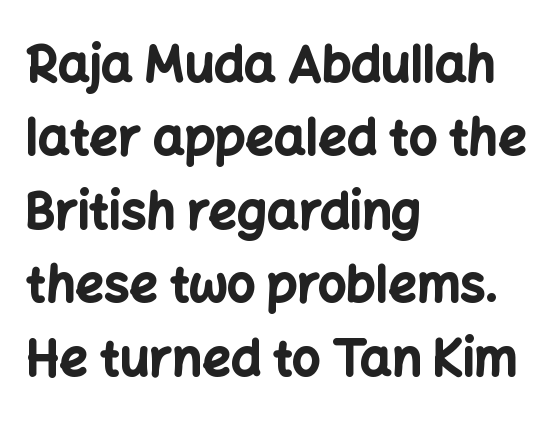
Emphasis by weight is at full strength: bold. In terms of posture, this sample is upright. Descenders are the only things crossing below the line. The glyphs in this specimen are sans serif. The setting favours the left margin, as ordinary paragraphs usually do.
